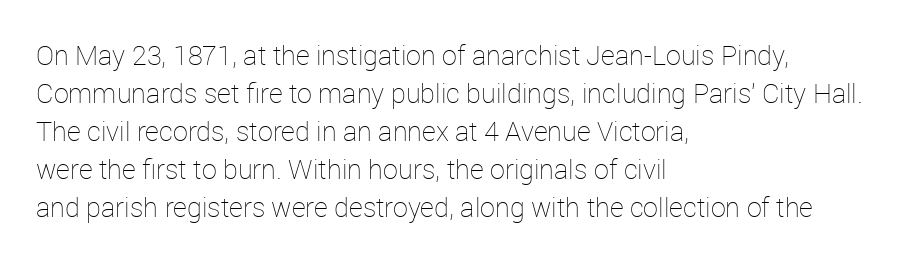
The designer left line spacing at the default. A classic flush-left, rag-right setting is used for this passage. The font sits on the lighter half of the weight spectrum, regular included. The letters stand straight up with perfectly vertical stems. No word sits above an underline.
